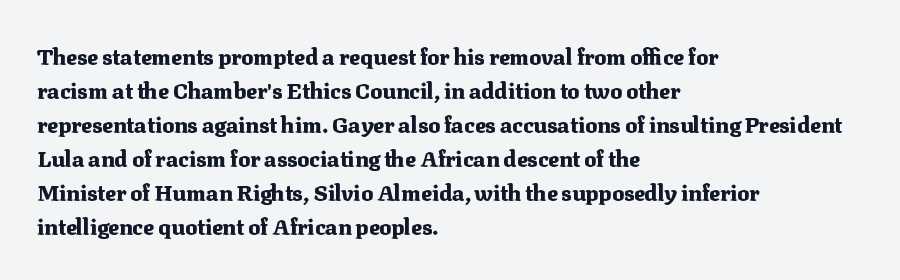
Q: Is the text bold? A: Yes.
Q: Is the text italic (slanted)? A: No, it is upright.
Q: Is the text underlined? A: No.
Q: How is the paragraph aligned? A: Left-aligned.
Q: Is the spacing between letters normal or unusually wide? A: Normal.
Q: Is the spacing between lines tight, normal or loose? A: Normal.
